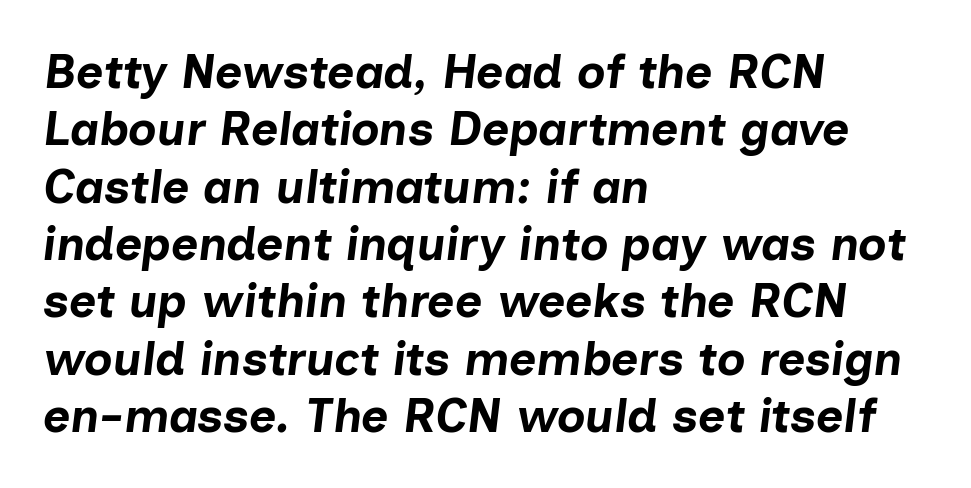
What weight is shown? A full bold with thick strokes. Notice how the passage keeps a crisp vertical edge on the left only. Letter spacing: default. The letters advance in unequal steps, a hallmark of proportional type. Descenders are the only things crossing below the line.
